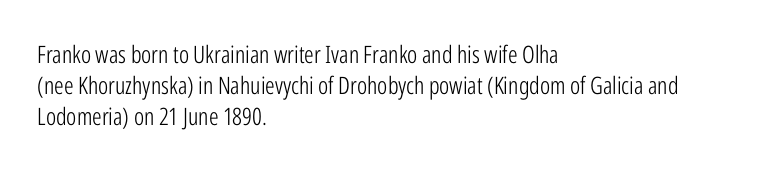
The image shows 24 px text type, upright; set left-aligned, normal line spacing (1.3x), normal letter spacing, not underlined.
